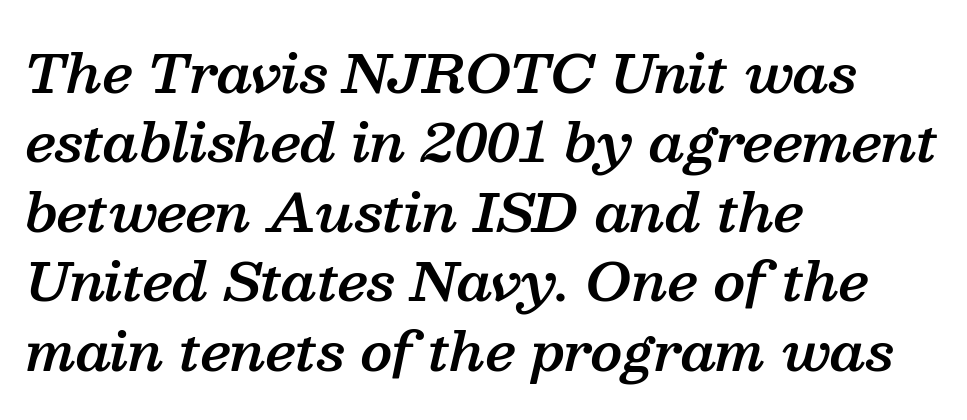
Honestly, there is no underline to notice here at all. Alignment: flush left. The text carries the slant typical of an italic or oblique font. In terms of leading, this rendering sits right in the middle.
